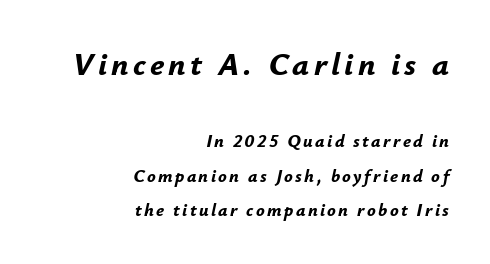
The image shows 32 px bold type, italic (leaning right); set right-aligned, loose line spacing (1.92x), not underlined; the first (top) block is 1.78x larger; low stroke contrast and a small x-height.
